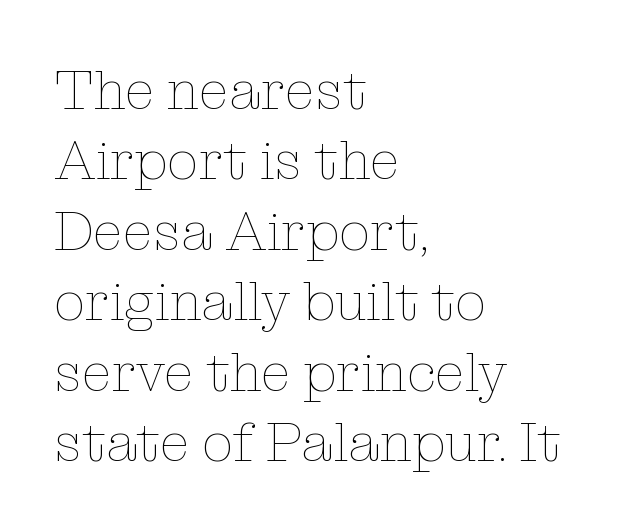
Q: Is the text bold? A: No.
Q: Is the text italic (slanted)? A: No, it is upright.
Q: Is the text underlined? A: No.
Q: How is the paragraph aligned? A: Left-aligned.
Q: Is the spacing between letters normal or unusually wide? A: Normal.
Q: Is the spacing between lines tight, normal or loose? A: Normal.
Q: Width (condensed, normal, or wide)? A: Normal.
Q: Stroke contrast? A: Low.
Q: x-height? A: Medium.
Q: Monospaced? A: No.
